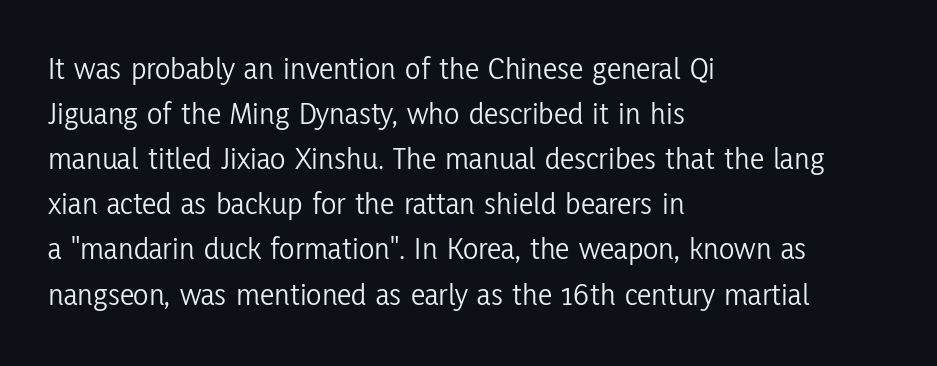
The image shows 32 px light, condensed sans-serif type, upright; set left-aligned, normal line spacing (1.41x), normal letter spacing, not underlined; low stroke contrast and a medium x-height.
